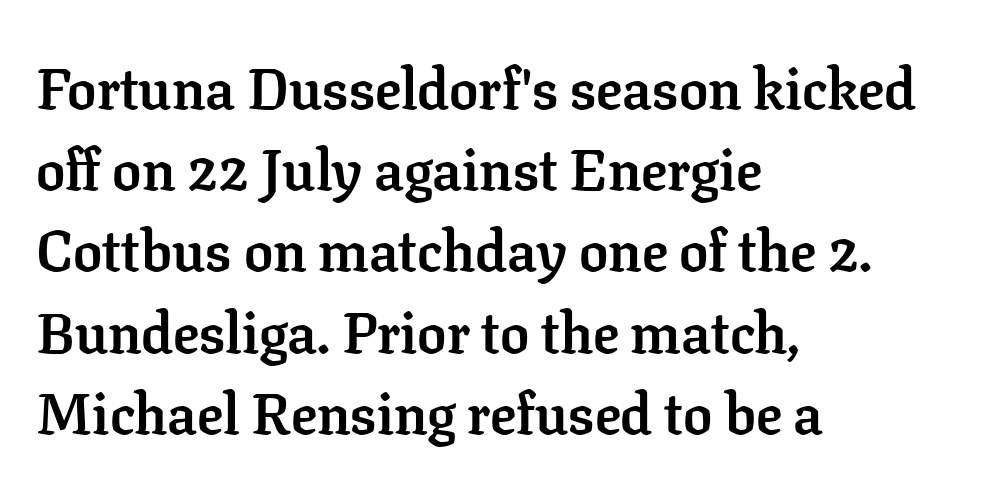
The block of text has a typical density, with ordinary space between rows. Thick stems and heavy bowls — unmistakably bold. There is no visible air inserted between adjacent glyphs. Reading down the block, your eye returns to a fixed left position each line.
